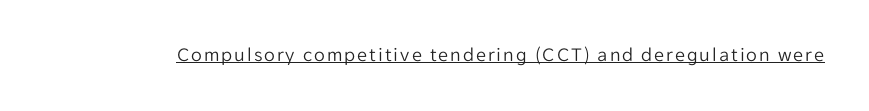
Q: Is the text bold? A: No.
Q: Is the text italic (slanted)? A: No, it is upright.
Q: Is the text underlined? A: Yes.
